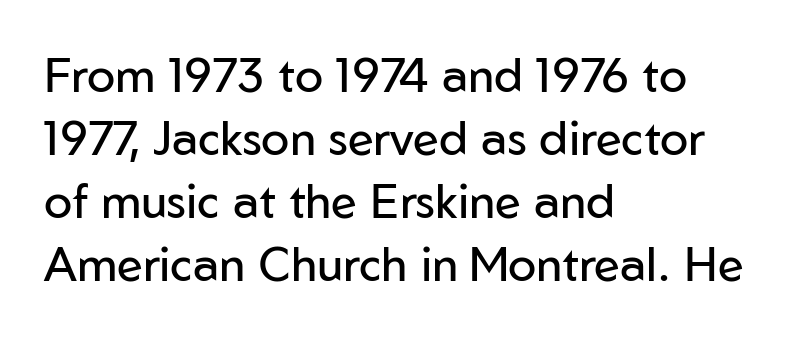
The typeface has the unassuming heft of standard copy or less. Horizontal bands of white between lines are of average thickness. This sample uses plain, unmodified letter spacing. Every row of glyphs begins at an identical x-position on the left.
